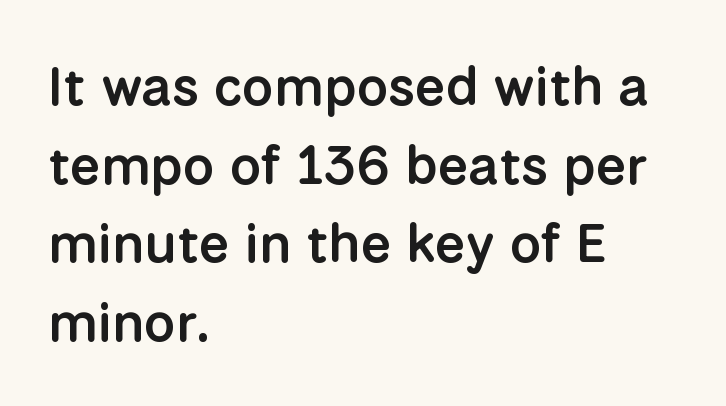
Q: Is the text bold? A: Semi-bold.
Q: Is the text italic (slanted)? A: No, it is upright.
Q: Is the typeface a serif or a sans-serif typeface? A: Sans-serif.
Q: Is the text underlined? A: No.
Q: How is the paragraph aligned? A: Left-aligned.
Q: Is the spacing between letters normal or unusually wide? A: Normal.
Q: Is the spacing between lines tight, normal or loose? A: Normal.
Q: Width (condensed, normal, or wide)? A: Normal.
Q: Stroke contrast? A: Low.
Q: x-height? A: Medium.
Q: Monospaced? A: No.
